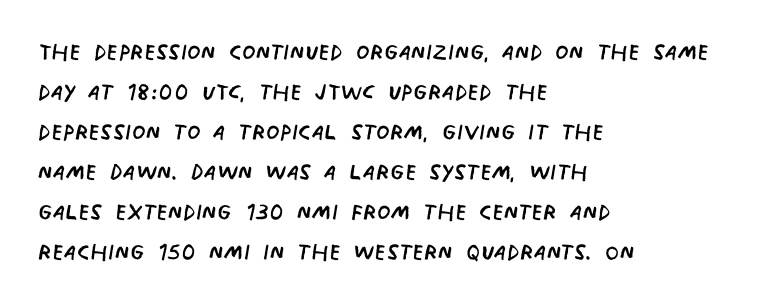
{"serif": "no", "bold": "no", "weight": "regular", "width": "condensed", "stroke_contrast": "low", "x_height": "large", "monospaced": "no", "underline": "no", "align": "left", "line_spacing": "normal", "line_spacing_ratio": 1.29, "letter_spacing": "normal", "letter_spacing_em": 0.0, "glyph_px": 31}
